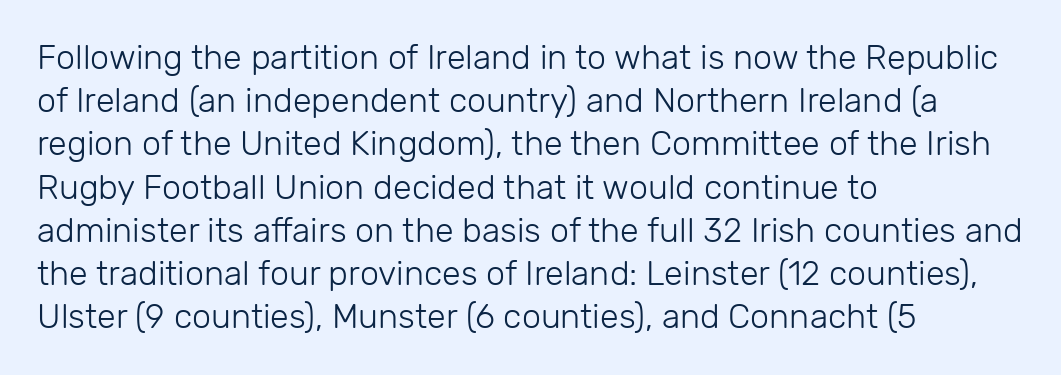
{"serif": "no", "italic": "no", "bold": "no", "weight": "light", "width": "normal", "stroke_contrast": "low", "x_height": "medium", "monospaced": "no", "underline": "no", "align": "left", "line_spacing": "normal", "line_spacing_ratio": 1.27, "letter_spacing": "normal", "letter_spacing_em": 0.0, "glyph_px": 34}
